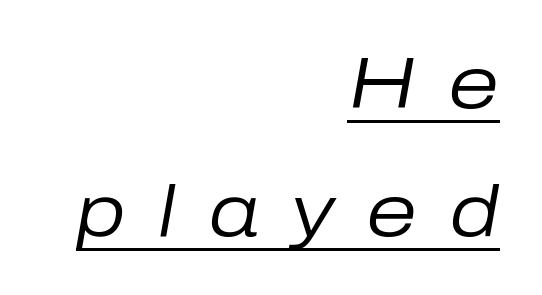
A light-to-regular cut is what we see here. Is the type slanted? Yes — the strokes lean at a clear angle. A baseline rule has been typeset under these characters. Here the glyphs are tracked loosely, breaking word shapes into spaced letters. Is the block centered? No — it sits flush against the right margin.
